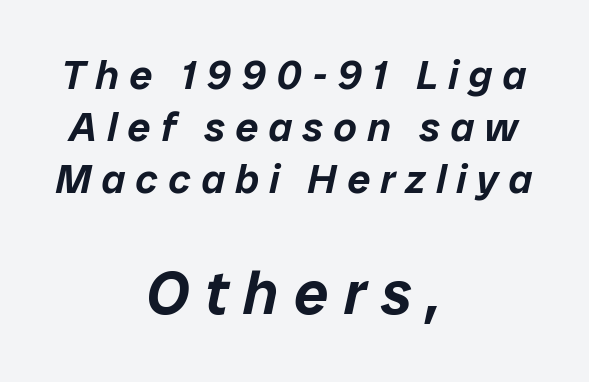
The image shows 61 px text type, italic (leaning right); set centered, normal line spacing (1.27x), unusually wide letter spacing (+0.25 em), not underlined; the second (bottom) block is 1.49x larger; low stroke contrast and a medium x-height.
